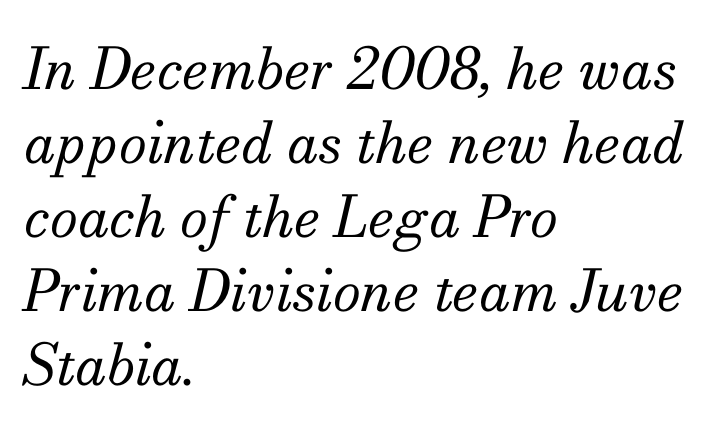
{"serif": "yes", "italic": "yes", "lean": "right", "slant_degrees": 13, "bold": "no", "weight": "regular", "width": "normal", "stroke_contrast": "medium", "x_height": "small", "monospaced": "no", "underline": "no", "align": "left", "line_spacing": "normal", "line_spacing_ratio": 1.3, "letter_spacing": "normal", "letter_spacing_em": 0.0, "glyph_px": 57}
